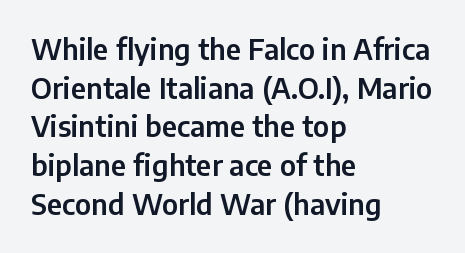
Q: Is the text italic (slanted)? A: No, it is upright.
Q: Is the typeface a serif or a sans-serif typeface? A: Sans-serif.
Q: Is the text underlined? A: No.
Q: How is the paragraph aligned? A: Left-aligned.
Q: Is the spacing between letters normal or unusually wide? A: Normal.
Q: Is the spacing between lines tight, normal or loose? A: Normal.
Q: Width (condensed, normal, or wide)? A: Normal.
Q: Stroke contrast? A: Low.
Q: x-height? A: Medium.
Q: Monospaced? A: No.
